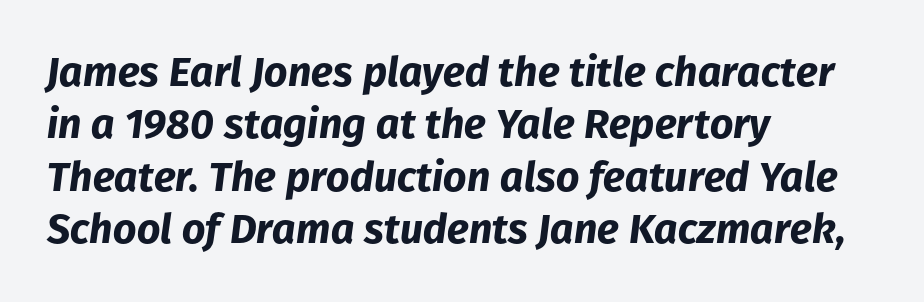
Q: Is the text bold? A: Yes.
Q: Is the text italic (slanted)? A: Yes, it leans right by about 8 degrees.
Q: Is the text underlined? A: No.
Q: How is the paragraph aligned? A: Left-aligned.
Q: Is the spacing between letters normal or unusually wide? A: Normal.
Q: Is the spacing between lines tight, normal or loose? A: Normal.
Q: Width (condensed, normal, or wide)? A: Normal.
Q: Stroke contrast? A: Low.
Q: x-height? A: Medium.
Q: Monospaced? A: No.
